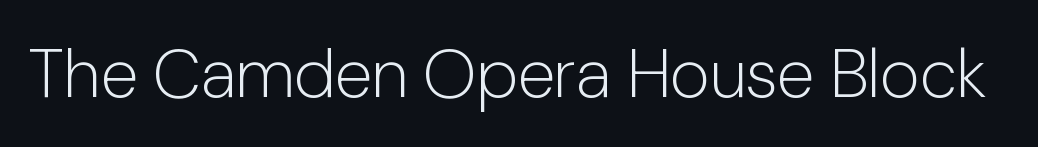
Weight: in the light-to-regular range. Quick note: underline off. The axis of the letterforms is exactly vertical. Think of a printed novel: that variable character pitch is what you see here. Check where the strokes stop: nothing finishes them off — pure sans. The line texture is even and compact thanks to regular tracking.
